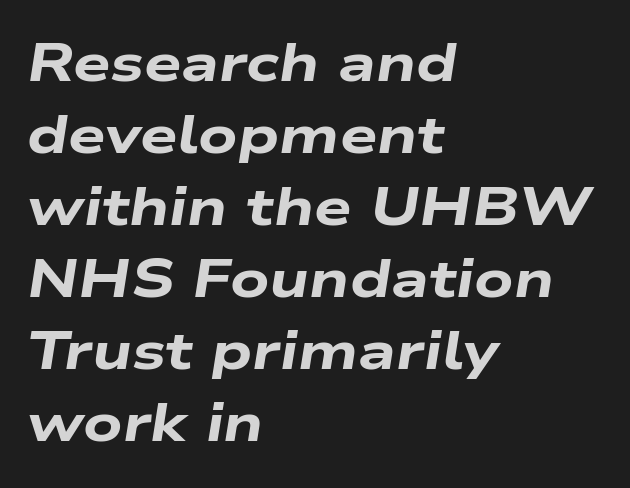
{"italic": "yes", "lean": "right", "slant_degrees": 9, "bold": "yes", "weight": "heavy", "width": "wide", "stroke_contrast": "low", "x_height": "medium", "monospaced": "no", "underline": "no", "align": "left", "line_spacing": "normal", "line_spacing_ratio": 1.36, "letter_spacing": "normal", "letter_spacing_em": 0.0, "glyph_px": 53}
